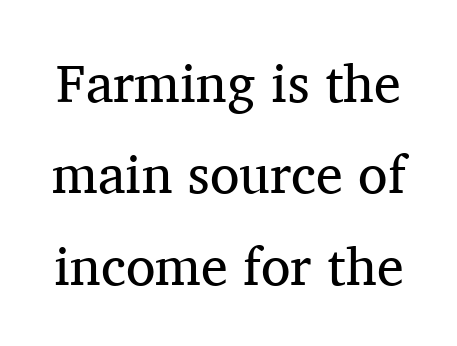
{"serif": "yes", "italic": "no", "bold": "no", "weight": "regular", "width": "normal", "stroke_contrast": "medium", "x_height": "medium", "monospaced": "no", "underline": "no", "line_spacing": "normal", "line_spacing_ratio": 1.69, "letter_spacing": "normal", "letter_spacing_em": 0.0, "glyph_px": 54}
